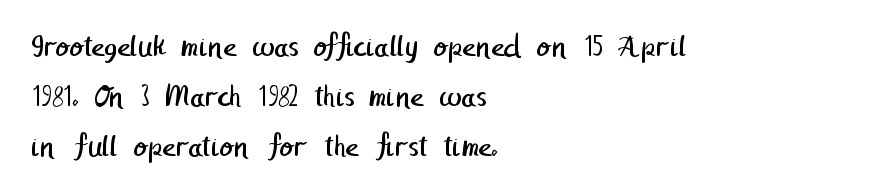
Visually the block forms a straight wall on the left and a jagged coastline on the right. The leading is moderate, giving the passage an even texture. Plain, unruled lines of type. Think standard paragraph weight, or any step lighter than that. The letters sit at their default tracking, neither squeezed nor spread. Grotesque or geometric, the face here clearly has no serifs.
